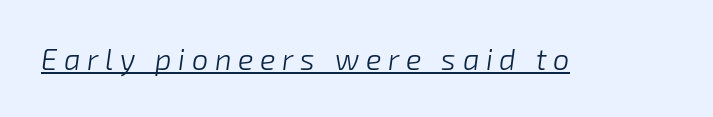
Q: Is the text bold? A: No.
Q: Is the text italic (slanted)? A: Yes, it leans right by about 8 degrees.
Q: Is the text underlined? A: Yes.
Q: Is the spacing between letters normal or unusually wide? A: Unusually wide.
Q: Width (condensed, normal, or wide)? A: Normal.
Q: Stroke contrast? A: Low.
Q: x-height? A: Medium.
Q: Monospaced? A: No.
